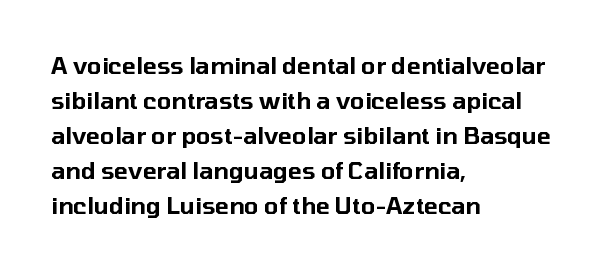
{"italic": "no", "underline": "no", "align": "left", "line_spacing": "normal", "line_spacing_ratio": 1.52, "letter_spacing": "normal", "letter_spacing_em": 0.0, "glyph_px": 23}
